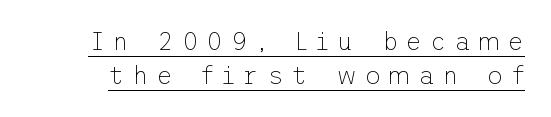
Q: Is the text bold? A: No.
Q: Is the text italic (slanted)? A: No, it is upright.
Q: Is the text underlined? A: Yes.
Q: Is the spacing between letters normal or unusually wide? A: Unusually wide.
Q: Is the spacing between lines tight, normal or loose? A: Normal.
